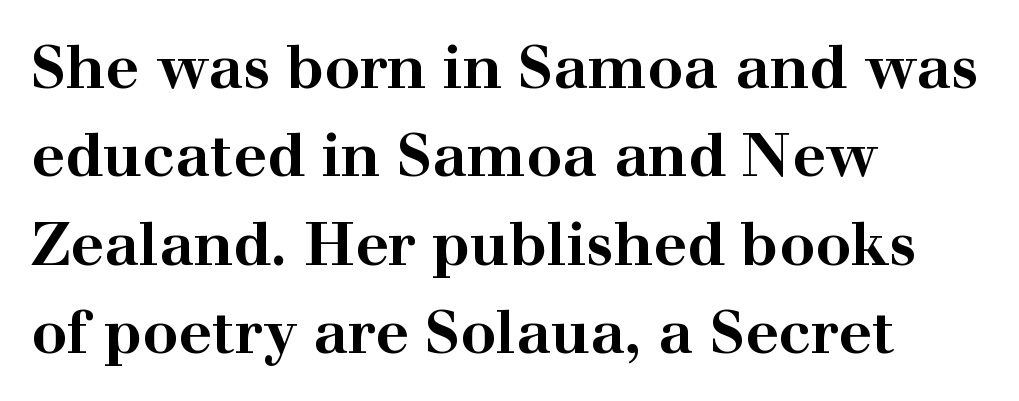
Vertical spacing — default. The setting favours the left margin, as ordinary paragraphs usually do. How are the letters spaced? Ordinarily, with no added tracking. A typesetter would call this proportional, since set widths differ per character. Descenders hang freely into open space. A dark, heavy texture on the line: the type is bold.
